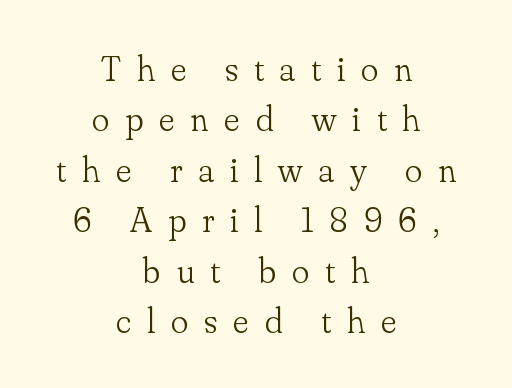
Line starts and ends both wander, symmetrically. Observe the wide spacing: letters keep a clear distance from each other. What's the leading like? Ordinary, nothing unusual. Descenders hang freely into open space. The typography opts for an upright posture over an oblique one.
